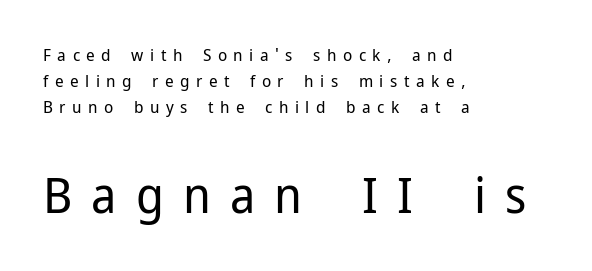
Q: Is the text bold? A: No.
Q: Is the text italic (slanted)? A: No, it is upright.
Q: Is the typeface a serif or a sans-serif typeface? A: Sans-serif.
Q: Is the text underlined? A: No.
Q: How is the paragraph aligned? A: Left-aligned.
Q: Is the spacing between letters normal or unusually wide? A: Unusually wide.
Q: Is the spacing between lines tight, normal or loose? A: Normal.
Q: Which block of text is set in a larger size, the first (top) or the second (bottom)? A: The second (bottom) one.
Q: Width (condensed, normal, or wide)? A: Normal.
Q: Stroke contrast? A: Low.
Q: x-height? A: Medium.
Q: Monospaced? A: No.
